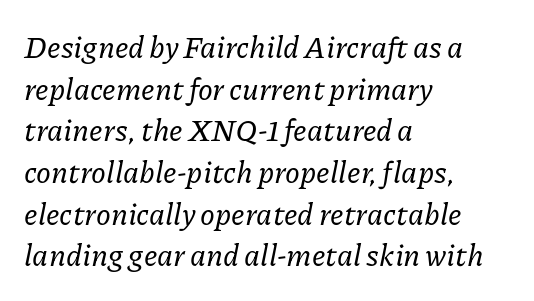
This is oblique type, the kind used for emphasis or titles. A bare baseline throughout the passage. Each word holds together tightly as a unit, with standard inter-letter gaps. Do the characters align in a grid? No, the font is proportional. This sample uses a serif face.
